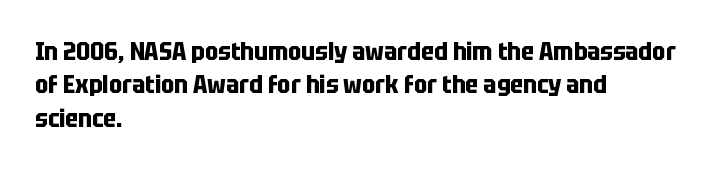
Q: Is the text bold? A: Yes.
Q: Is the text italic (slanted)? A: No, it is upright.
Q: Is the text underlined? A: No.
Q: How is the paragraph aligned? A: Left-aligned.
Q: Is the spacing between letters normal or unusually wide? A: Normal.
Q: Is the spacing between lines tight, normal or loose? A: Normal.
